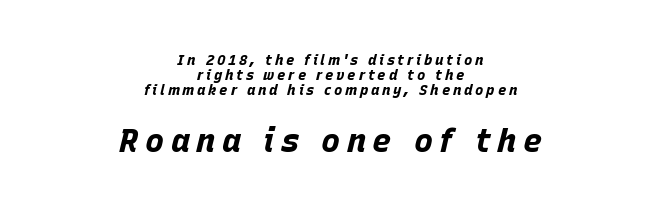
{"italic": "yes", "lean": "right", "slant_degrees": 15, "bold": "yes", "weight": "bold", "width": "normal", "stroke_contrast": "low", "x_height": "large", "monospaced": "no", "underline": "no", "align": "center", "line_spacing": "tight", "line_spacing_ratio": 1.06, "letter_spacing": "wide", "letter_spacing_em": 0.2, "larger_block": "second", "size_ratio": 2.29, "glyph_px": 32}
